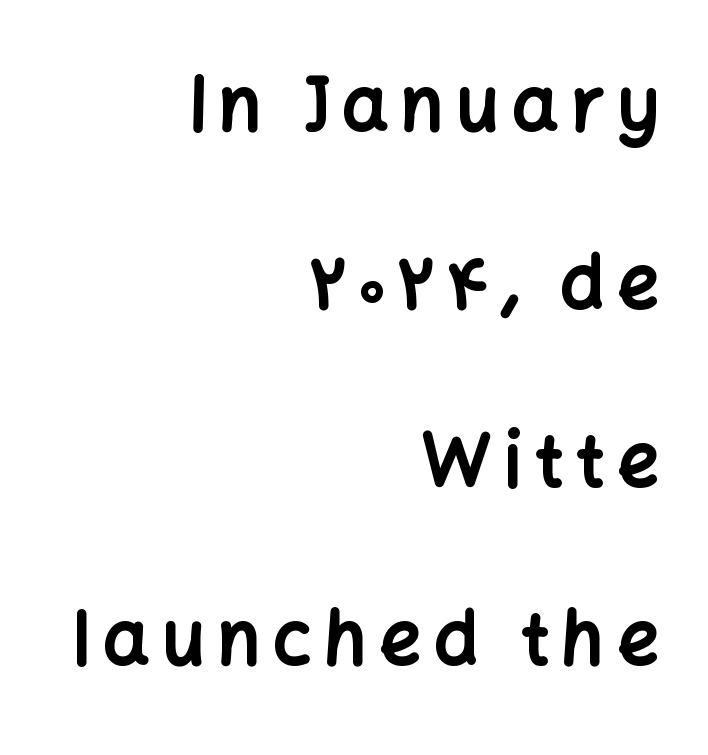
This is the regular roman posture of the typeface. The designer dialed line spacing up above the default. Spacing verdict: proportional, widths tailored to each character. If you drew a ruler down the right edge, every line would touch it.
